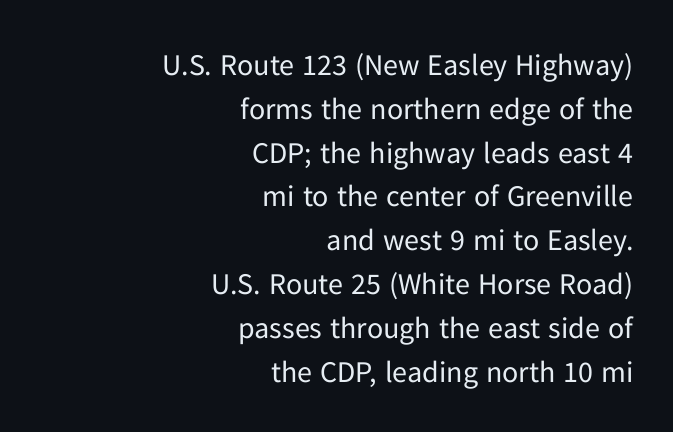
{"serif": "no", "italic": "no", "bold": "no", "weight": "regular", "width": "normal", "stroke_contrast": "low", "x_height": "medium", "monospaced": "no", "underline": "no", "align": "right", "line_spacing": "normal", "line_spacing_ratio": 1.46, "letter_spacing": "normal", "letter_spacing_em": 0.0, "glyph_px": 30}
